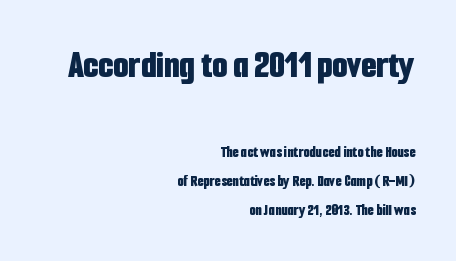
{"serif": "no", "italic": "no", "bold": "yes", "weight": "bold", "width": "condensed", "stroke_contrast": "low", "x_height": "medium", "monospaced": "no", "underline": "no", "align": "right", "line_spacing_ratio": 1.8, "letter_spacing": "normal", "letter_spacing_em": 0.0, "larger_block": "first", "size_ratio": 2.44, "glyph_px": 39}
